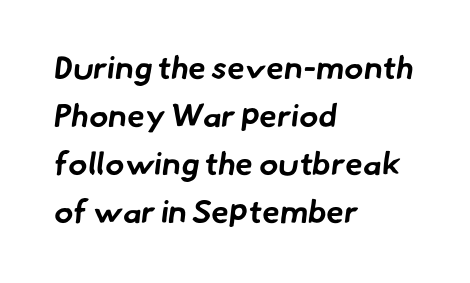
Q: Is the text bold? A: Yes.
Q: Is the typeface a serif or a sans-serif typeface? A: Sans-serif.
Q: Is the text underlined? A: No.
Q: How is the paragraph aligned? A: Left-aligned.
Q: Is the spacing between letters normal or unusually wide? A: Normal.
Q: Is the spacing between lines tight, normal or loose? A: Normal.
Q: Width (condensed, normal, or wide)? A: Normal.
Q: Stroke contrast? A: Low.
Q: x-height? A: Small.
Q: Monospaced? A: No.
